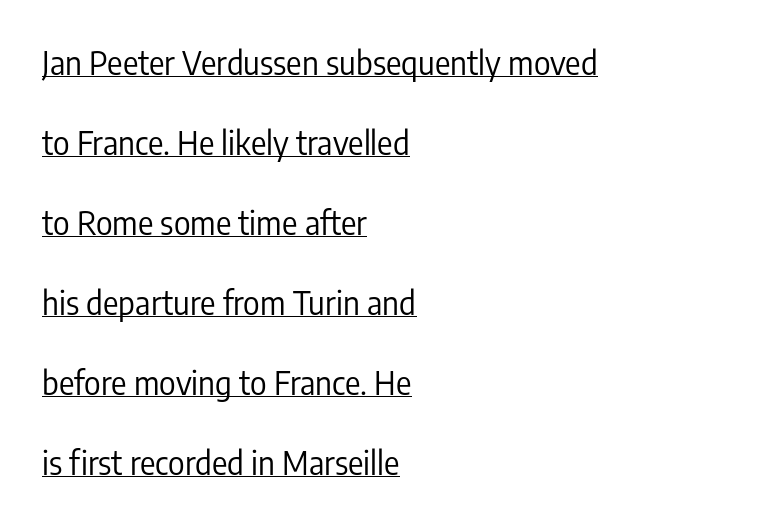
Q: Is the text bold? A: No.
Q: Is the text italic (slanted)? A: No, it is upright.
Q: Is the typeface a serif or a sans-serif typeface? A: Sans-serif.
Q: Is the text underlined? A: Yes.
Q: How is the paragraph aligned? A: Left-aligned.
Q: Is the spacing between letters normal or unusually wide? A: Normal.
Q: Is the spacing between lines tight, normal or loose? A: Loose.
Q: Width (condensed, normal, or wide)? A: Condensed.
Q: Stroke contrast? A: Low.
Q: x-height? A: Medium.
Q: Monospaced? A: No.
